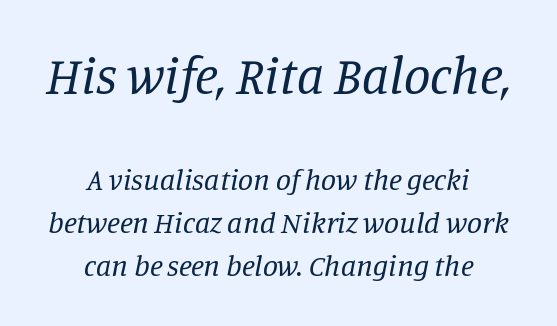
{"serif": "yes", "italic": "yes", "lean": "right", "slant_degrees": 11, "bold": "no", "weight": "regular", "width": "normal", "stroke_contrast": "low", "x_height": "large", "monospaced": "no", "underline": "no", "align": "center", "line_spacing": "normal", "line_spacing_ratio": 1.43, "letter_spacing": "normal", "letter_spacing_em": 0.0, "larger_block": "first", "size_ratio": 1.77, "glyph_px": 53}
